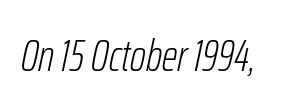
The image shows 44 px light, condensed type, italic (leaning right); set normal letter spacing, not underlined; low stroke contrast and a medium x-height.
